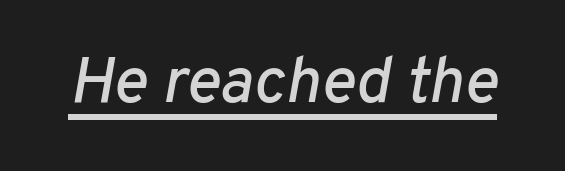
The tracking reads as untouched default to a designer's eye. Beneath each row of characters lies a ruled line. In terms of posture, this sample is oblique. The rendering uses natural spacing where letterforms have individual widths.
